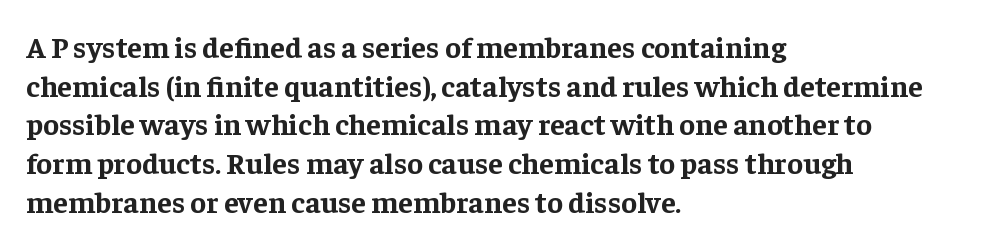
{"serif": "yes", "italic": "no", "bold": "yes", "weight": "bold", "width": "normal", "stroke_contrast": "low", "x_height": "medium", "monospaced": "no", "underline": "no", "align": "left", "line_spacing": "normal", "line_spacing_ratio": 1.29, "letter_spacing": "normal", "letter_spacing_em": 0.0, "glyph_px": 30}
